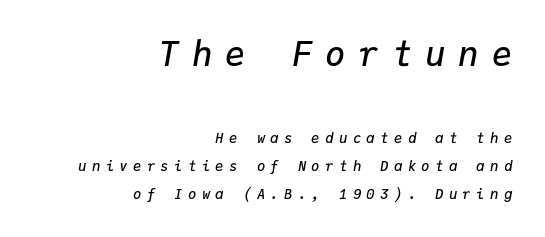
Q: Is the text bold? A: Semi-bold.
Q: Is the text italic (slanted)? A: Yes, it leans right by about 9 degrees.
Q: Is the text underlined? A: No.
Q: How is the paragraph aligned? A: Right-aligned.
Q: Is the spacing between letters normal or unusually wide? A: Unusually wide.
Q: Is the spacing between lines tight, normal or loose? A: Loose.
Q: Which block of text is set in a larger size, the first (top) or the second (bottom)? A: The first (top) one.
Q: Width (condensed, normal, or wide)? A: Normal.
Q: Stroke contrast? A: Low.
Q: x-height? A: Medium.
Q: Monospaced? A: Yes.
